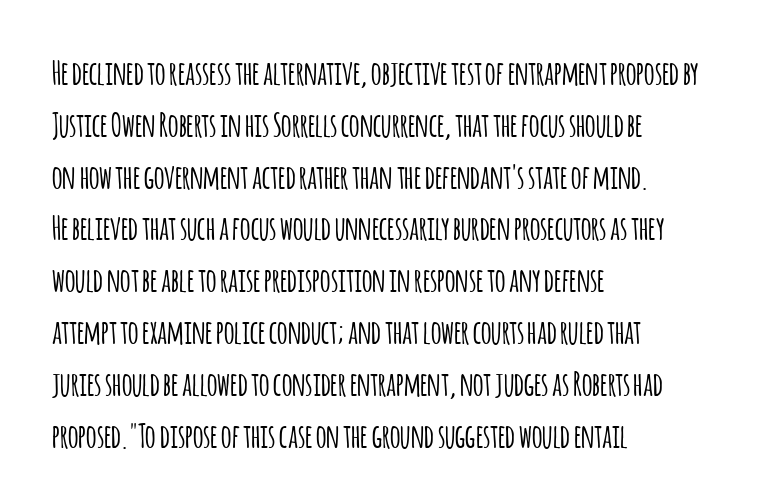
Glyph-to-glyph distance matches everyday printed text. The block of text has a typical density, with ordinary space between rows. Descenders hang freely into open space. The typesetter chose a ragged-right arrangement here. The letters advance in unequal steps, a hallmark of proportional type. The text was rendered using a sans face with plain stroke endings.
